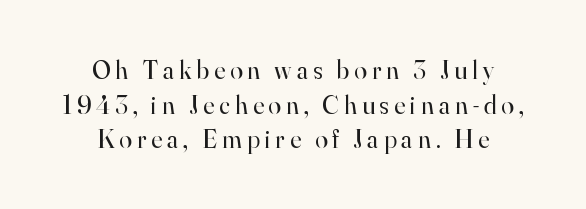
{"italic": "no", "bold": "no", "underline": "no", "align": "center", "line_spacing": "normal", "line_spacing_ratio": 1.33, "glyph_px": 26}
